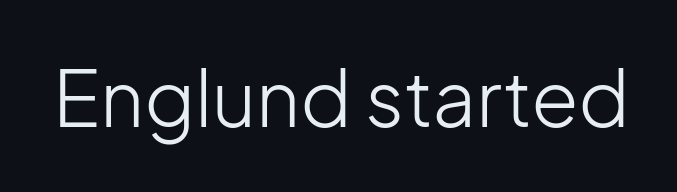
{"serif": "no", "italic": "no", "bold": "no", "weight": "light", "width": "normal", "stroke_contrast": "low", "x_height": "medium", "monospaced": "no", "underline": "no", "letter_spacing": "normal", "letter_spacing_em": 0.0, "glyph_px": 77}
